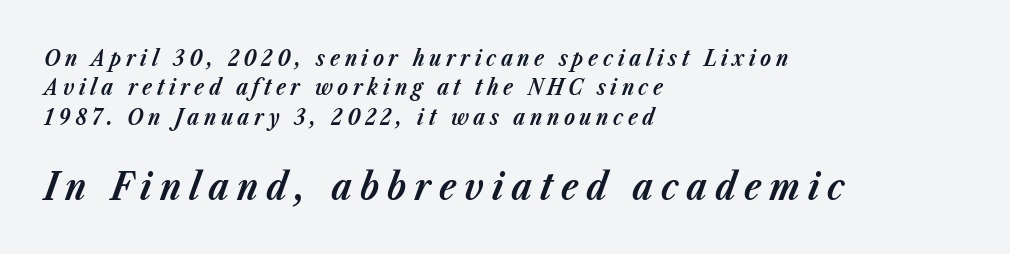
The image shows 38 px bold type, italic (leaning right); set left-aligned, normal line spacing (1.34x), unusually wide letter spacing (+0.21 em), not underlined; the second (bottom) block is 1.73x larger; low stroke contrast and a medium x-height.
